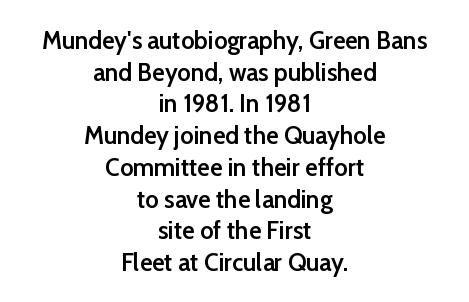
The image shows 26 px text type, upright; set centered, line spacing 1.22x, normal letter spacing, not underlined.
